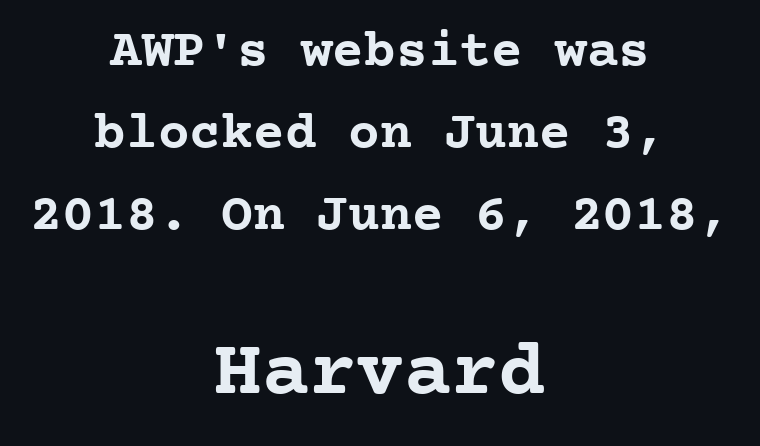
Observe the ordinary spacing: letters are neighbours, not strangers. Every stem runs plumb, perpendicular to the baseline. Clear beneath every line of the passage. Reading down the column, the eye jumps a familiar distance to each next line.
